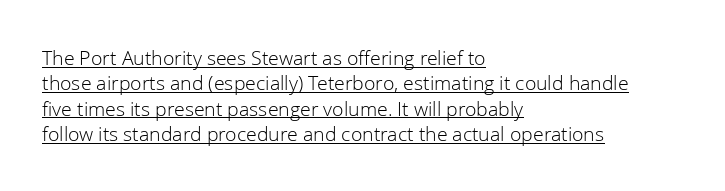
The image shows 21 px text type, upright; set left-aligned, line spacing 1.21x, normal letter spacing, underlined.
